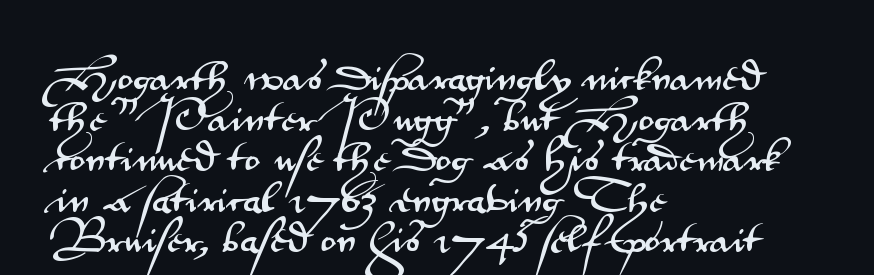
The image shows 33 px wide sans-serif type; set left-aligned, line spacing 1.23x, normal letter spacing, not underlined; medium stroke contrast and a small x-height.
